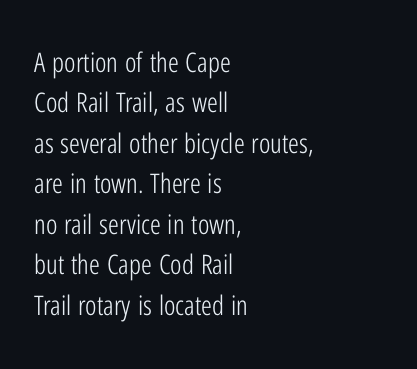
The passage shown stacks its lines at a standard gap. Students, note that the glyphs here touch the page at normal intervals. This reads as an unemphasized weight, regular at the heaviest. Typeset ragged right — the left edge is the straight one. No italicization has been applied; the sample stays upright.
